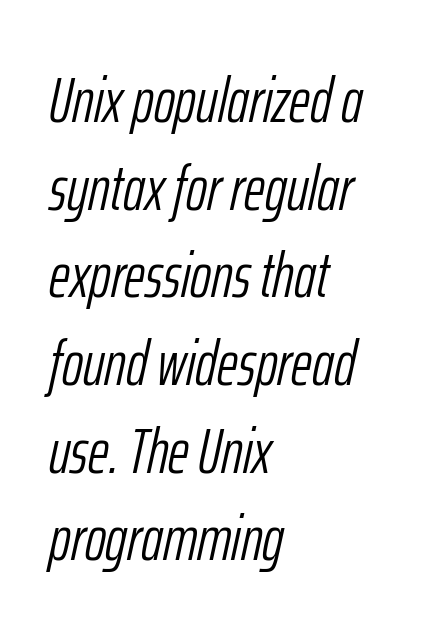
Q: Is the text bold? A: No.
Q: Is the text italic (slanted)? A: Yes, it leans right by about 12 degrees.
Q: Is the text underlined? A: No.
Q: How is the paragraph aligned? A: Left-aligned.
Q: Is the spacing between letters normal or unusually wide? A: Normal.
Q: Is the spacing between lines tight, normal or loose? A: Normal.
Q: Width (condensed, normal, or wide)? A: Condensed.
Q: Stroke contrast? A: Low.
Q: x-height? A: Medium.
Q: Monospaced? A: No.
